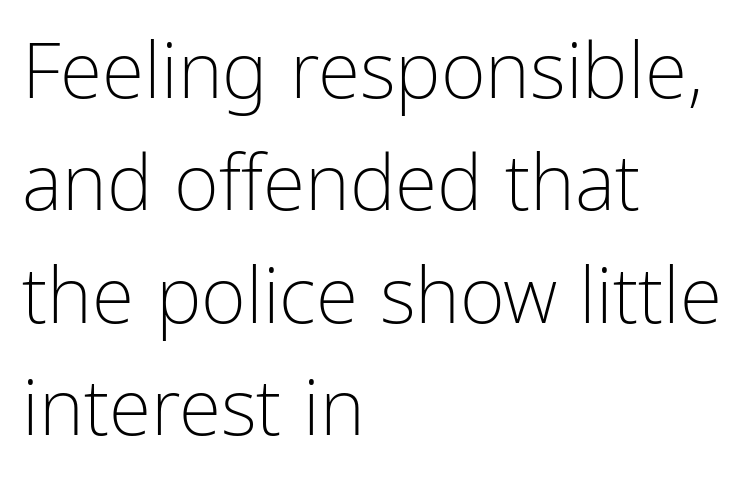
{"serif": "no", "italic": "no", "bold": "no", "weight": "light", "width": "condensed", "stroke_contrast": "low", "x_height": "medium", "monospaced": "no", "underline": "no", "align": "left", "line_spacing": "normal", "line_spacing_ratio": 1.46, "letter_spacing": "normal", "letter_spacing_em": 0.0, "glyph_px": 77}
